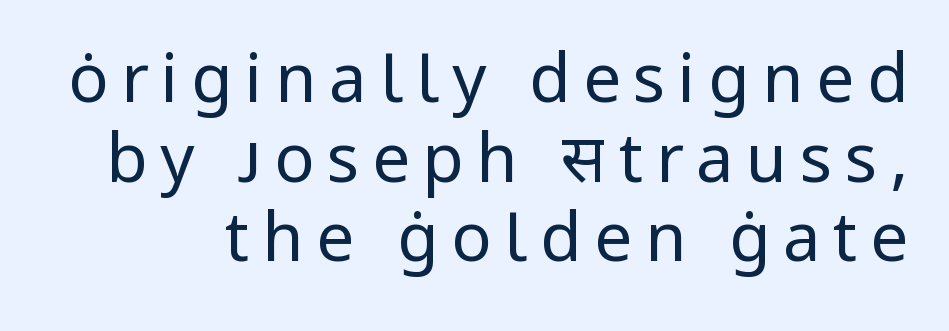
On a weight scale, this lands at 450 or below. The baseline area is clear. The face used here is proportionally spaced, like ordinary book or web type. Does the lettering tilt? It doesn't — this is upright. You can tell from the bare stems that sans-serif type was used.
